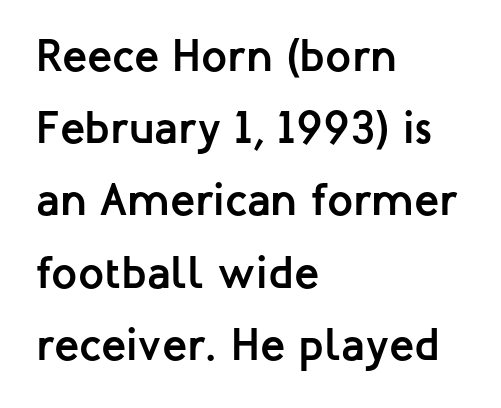
Q: Is the text bold? A: Yes.
Q: Is the text italic (slanted)? A: No, it is upright.
Q: Is the typeface a serif or a sans-serif typeface? A: Sans-serif.
Q: Is the text underlined? A: No.
Q: How is the paragraph aligned? A: Left-aligned.
Q: Is the spacing between letters normal or unusually wide? A: Normal.
Q: Is the spacing between lines tight, normal or loose? A: Normal.
Q: Width (condensed, normal, or wide)? A: Normal.
Q: Stroke contrast? A: Low.
Q: x-height? A: Medium.
Q: Monospaced? A: No.
